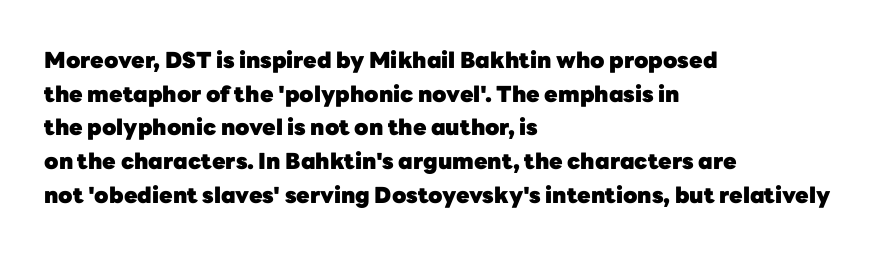
{"italic": "no", "bold": "yes", "underline": "no", "align": "left", "line_spacing": "normal", "line_spacing_ratio": 1.53, "letter_spacing": "normal", "letter_spacing_em": 0.0, "glyph_px": 22}
